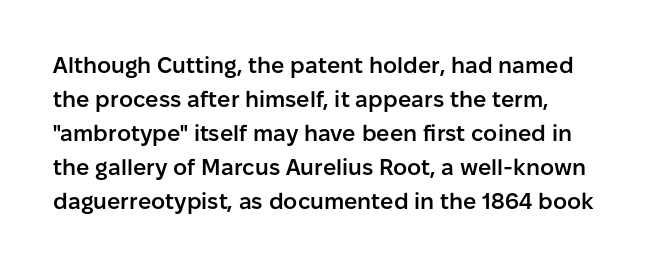
The image shows 22 px text type, upright; set normal line spacing (1.55x), normal letter spacing, not underlined.
